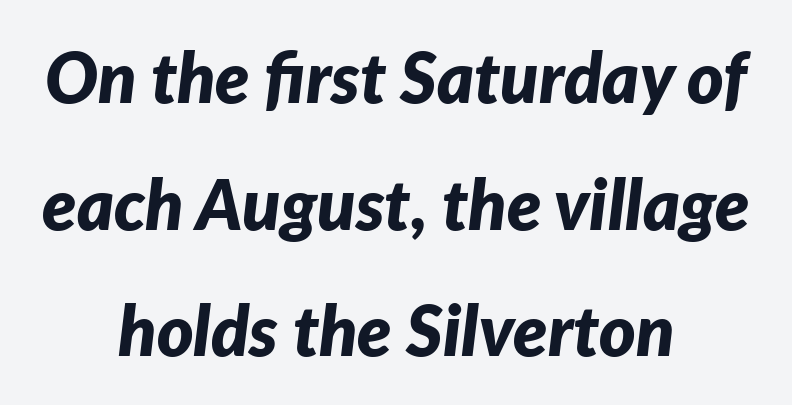
The passage shown is emphatically bold. Neither beginnings nor endings align; midpoints do. No extra tracking has been applied to these lines. The string is rendered with underlining switched off. The lettering tilts uniformly, giving the passage an italic look.
